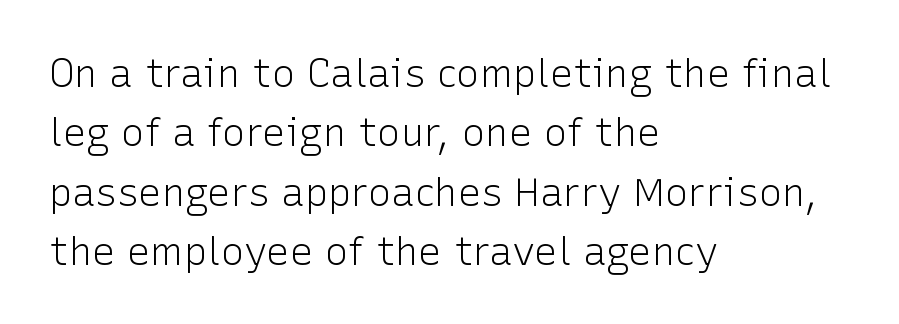
Q: Is the text bold? A: No.
Q: Is the text italic (slanted)? A: No, it is upright.
Q: Is the typeface a serif or a sans-serif typeface? A: Sans-serif.
Q: Is the text underlined? A: No.
Q: How is the paragraph aligned? A: Left-aligned.
Q: Is the spacing between letters normal or unusually wide? A: Normal.
Q: Is the spacing between lines tight, normal or loose? A: Normal.
Q: Width (condensed, normal, or wide)? A: Normal.
Q: Stroke contrast? A: Low.
Q: x-height? A: Medium.
Q: Monospaced? A: No.
